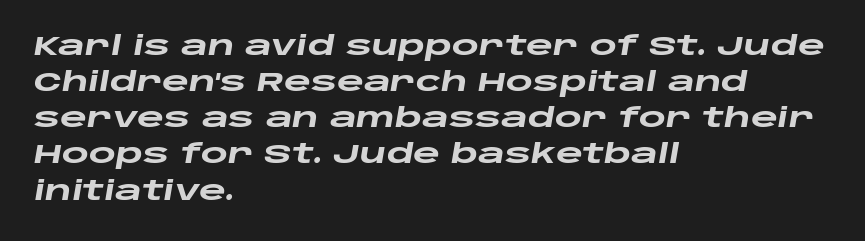
This rendering features lettering with no underline. Line spacing here is normal. Words appear dense and cohesive because spacing is normal. The sample has been set heavy, in full bold. The passage shown leans; its letterforms are oblique.
